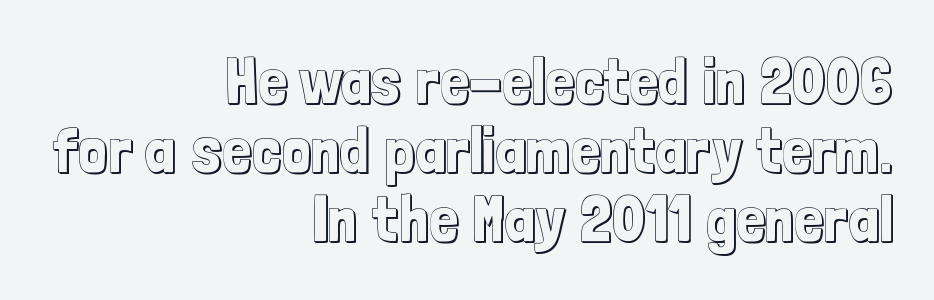
Q: Is the text italic (slanted)? A: No, it is upright.
Q: Is the text underlined? A: No.
Q: How is the paragraph aligned? A: Right-aligned.
Q: Is the spacing between letters normal or unusually wide? A: Normal.
Q: Is the spacing between lines tight, normal or loose? A: Tight.
Q: Width (condensed, normal, or wide)? A: Condensed.
Q: x-height? A: Medium.
Q: Monospaced? A: No.
